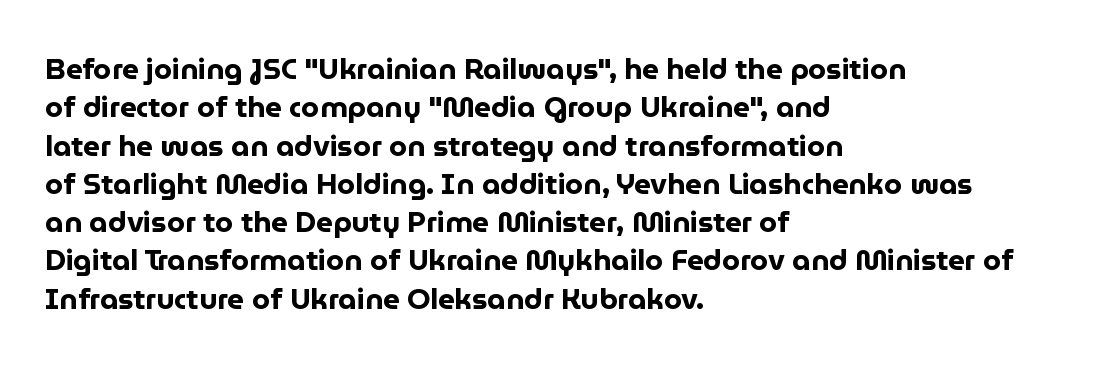
Q: Is the text bold? A: Yes.
Q: Is the text italic (slanted)? A: No, it is upright.
Q: Is the typeface a serif or a sans-serif typeface? A: Sans-serif.
Q: Is the text underlined? A: No.
Q: How is the paragraph aligned? A: Left-aligned.
Q: Is the spacing between letters normal or unusually wide? A: Normal.
Q: Is the spacing between lines tight, normal or loose? A: Normal.
Q: Width (condensed, normal, or wide)? A: Normal.
Q: Stroke contrast? A: Low.
Q: x-height? A: Medium.
Q: Monospaced? A: No.
